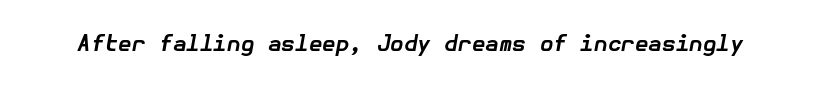
Q: Is the text bold? A: Yes.
Q: Is the text italic (slanted)? A: Yes, it leans right by about 10 degrees.
Q: Is the text underlined? A: No.
Q: Is the spacing between letters normal or unusually wide? A: Normal.
